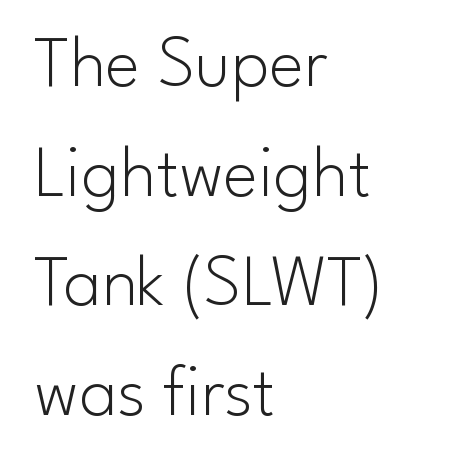
Heft: none added — not bold. Posture: vertical. Each letter keeps its own natural width here, so spacing adapts to shape. These lines are set flush left with a ragged right edge.
